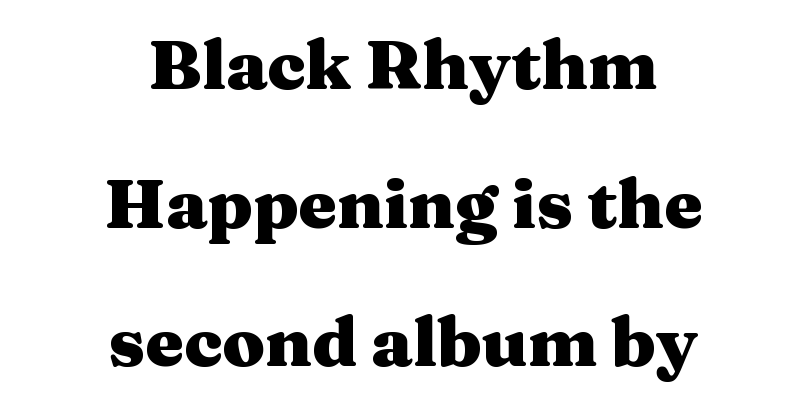
There is no visible air inserted between adjacent glyphs. Horizontal bands of white between lines are thick stripes. To sum up the face: it has serifs. Notice how thick the strokes are: this is what a full bold looks like.
